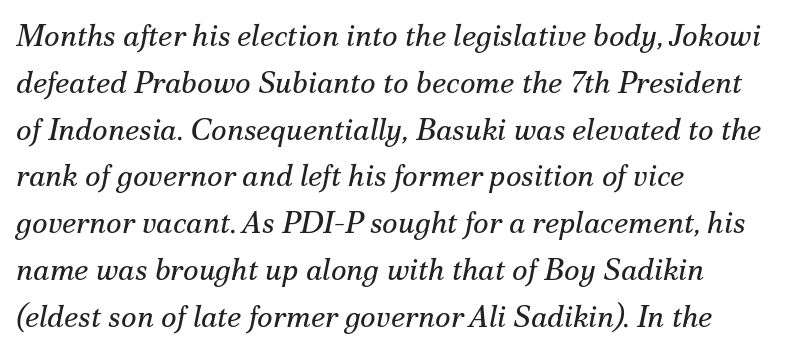
The image shows 30 px regular-weight serif type, italic (leaning right); set left-aligned, normal line spacing (1.56x), normal letter spacing, not underlined; medium stroke contrast and a small x-height.
